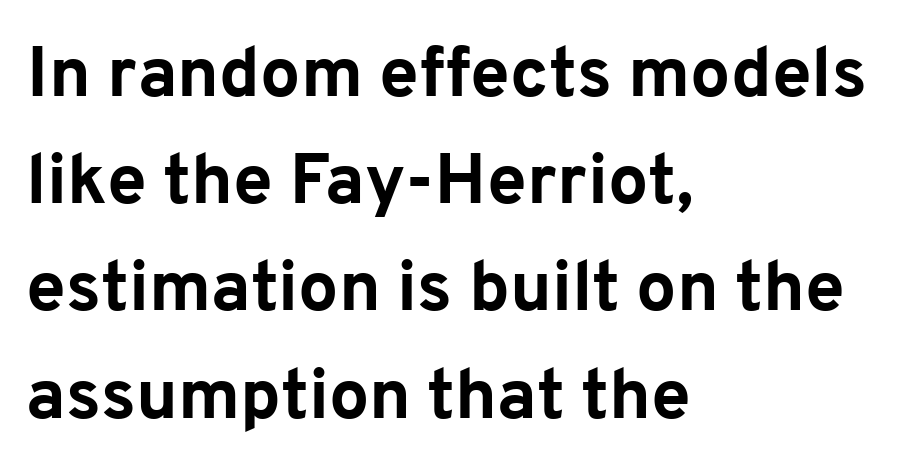
{"serif": "no", "italic": "no", "bold": "yes", "weight": "bold", "width": "normal", "stroke_contrast": "low", "x_height": "medium", "monospaced": "no", "underline": "no", "align": "left", "line_spacing": "normal", "line_spacing_ratio": 1.51, "letter_spacing": "normal", "letter_spacing_em": 0.0, "glyph_px": 71}
